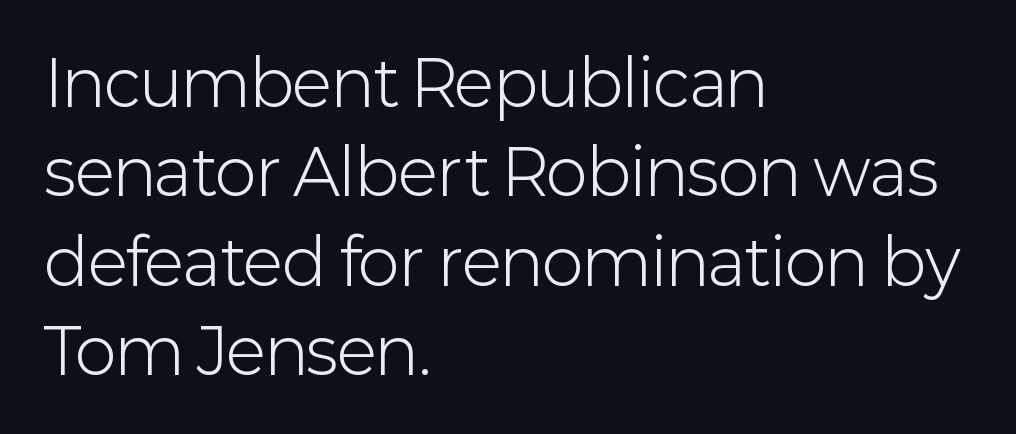
{"serif": "no", "italic": "no", "bold": "no", "weight": "light", "width": "normal", "stroke_contrast": "low", "x_height": "medium", "monospaced": "no", "underline": "no", "align": "left", "line_spacing": "normal", "line_spacing_ratio": 1.42, "letter_spacing": "normal", "letter_spacing_em": 0.0, "glyph_px": 63}
